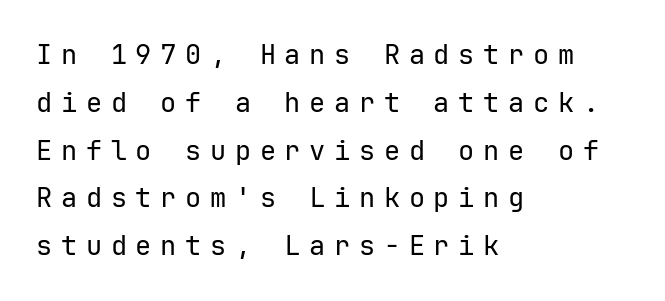
{"italic": "no", "bold": "no", "underline": "no", "align": "left", "line_spacing_ratio": 1.77, "letter_spacing": "wide", "letter_spacing_em": 0.32, "glyph_px": 27}
